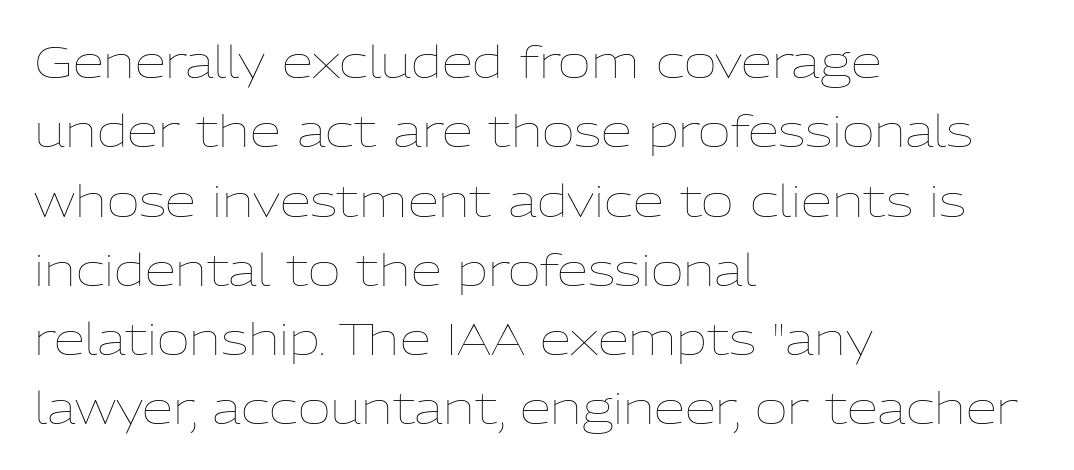
{"italic": "no", "bold": "no", "weight": "thin", "width": "normal", "stroke_contrast": "low", "x_height": "medium", "monospaced": "no", "underline": "no", "align": "left", "line_spacing": "normal", "line_spacing_ratio": 1.54, "letter_spacing": "normal", "letter_spacing_em": 0.0, "glyph_px": 45}
